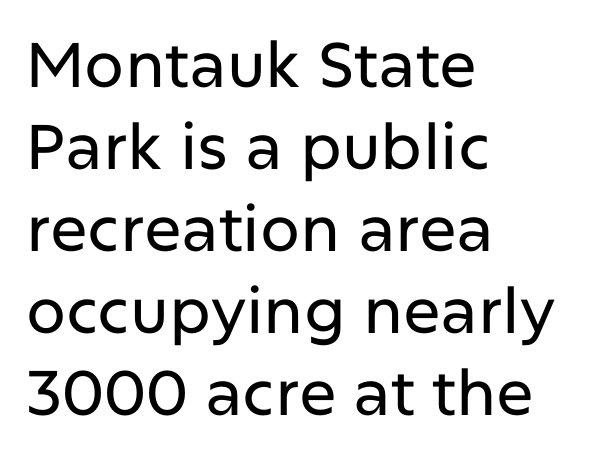
Q: Is the text italic (slanted)? A: No, it is upright.
Q: Is the typeface a serif or a sans-serif typeface? A: Sans-serif.
Q: Is the text underlined? A: No.
Q: How is the paragraph aligned? A: Left-aligned.
Q: Is the spacing between letters normal or unusually wide? A: Normal.
Q: Is the spacing between lines tight, normal or loose? A: Normal.
Q: Width (condensed, normal, or wide)? A: Normal.
Q: Stroke contrast? A: Low.
Q: x-height? A: Medium.
Q: Monospaced? A: No.
